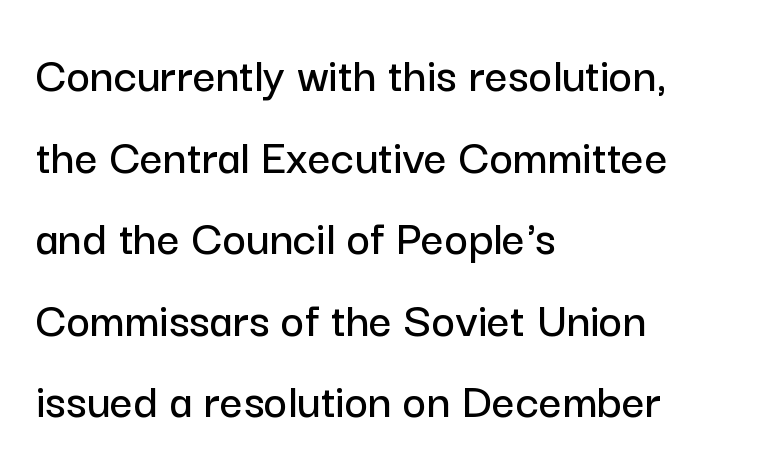
{"serif": "no", "italic": "no", "width": "normal", "stroke_contrast": "low", "x_height": "medium", "monospaced": "no", "underline": "no", "align": "left", "line_spacing": "normal", "line_spacing_ratio": 1.6, "letter_spacing": "normal", "letter_spacing_em": 0.0, "glyph_px": 51}
